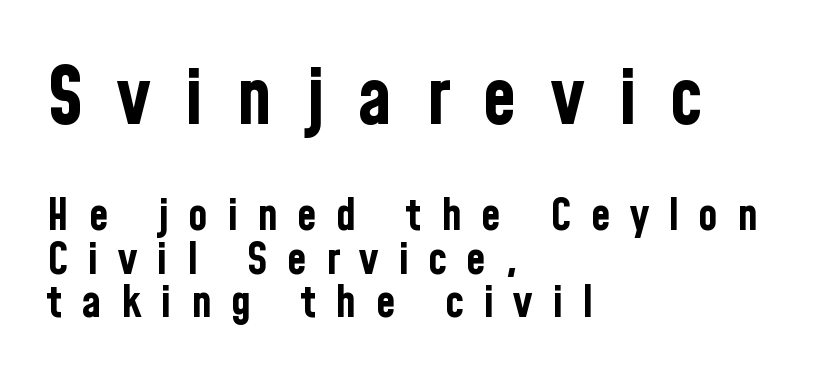
Q: Is the text bold? A: Yes.
Q: Is the text italic (slanted)? A: No, it is upright.
Q: Is the typeface a serif or a sans-serif typeface? A: Sans-serif.
Q: Is the text underlined? A: No.
Q: How is the paragraph aligned? A: Left-aligned.
Q: Is the spacing between letters normal or unusually wide? A: Unusually wide.
Q: Is the spacing between lines tight, normal or loose? A: Tight.
Q: Which block of text is set in a larger size, the first (top) or the second (bottom)? A: The first (top) one.
Q: Width (condensed, normal, or wide)? A: Condensed.
Q: Stroke contrast? A: Low.
Q: x-height? A: Medium.
Q: Monospaced? A: No.
